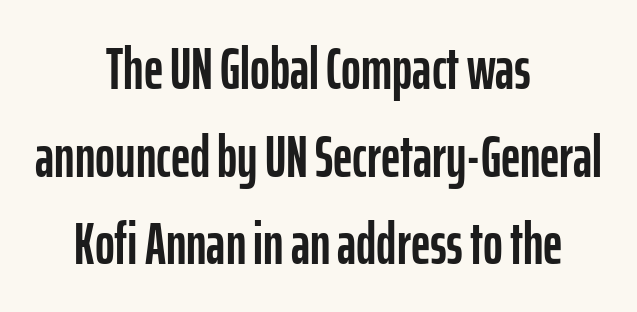
{"serif": "no", "italic": "no", "width": "condensed", "stroke_contrast": "low", "x_height": "medium", "monospaced": "no", "underline": "no", "align": "center", "line_spacing": "normal", "line_spacing_ratio": 1.46, "letter_spacing": "normal", "letter_spacing_em": 0.0, "glyph_px": 60}
